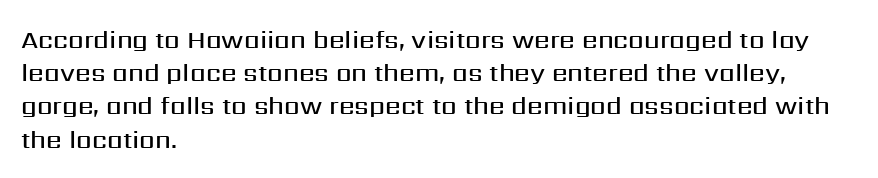
{"italic": "no", "bold": "semi", "underline": "no", "align": "left", "line_spacing": "normal", "line_spacing_ratio": 1.33, "letter_spacing": "normal", "letter_spacing_em": 0.0, "glyph_px": 25}
